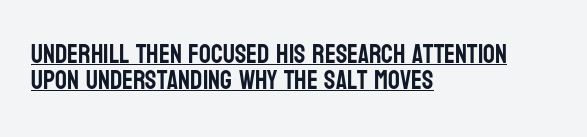
Visually the block forms a straight wall on the left and a jagged coastline on the right. Upright lettering throughout. Notice how a bar underscores the lettering throughout. Interline gaps are noticeably narrow in this sample. Between one letter and the next there's only the usual sliver of space.
